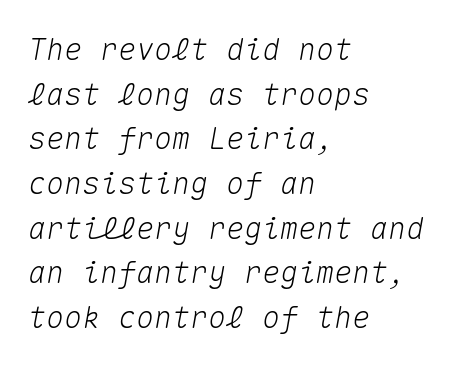
Q: Is the text italic (slanted)? A: Yes, it leans right by about 10 degrees.
Q: Is the text underlined? A: No.
Q: How is the paragraph aligned? A: Left-aligned.
Q: Is the spacing between letters normal or unusually wide? A: Normal.
Q: Is the spacing between lines tight, normal or loose? A: Normal.
Q: Width (condensed, normal, or wide)? A: Normal.
Q: Stroke contrast? A: Medium.
Q: x-height? A: Medium.
Q: Monospaced? A: Yes.
